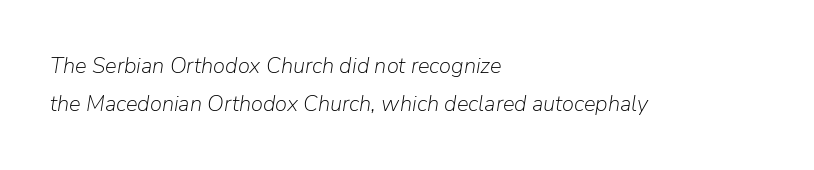
The image shows 22 px text type, italic (leaning right); set left-aligned, line spacing 1.73x, normal letter spacing, not underlined.
